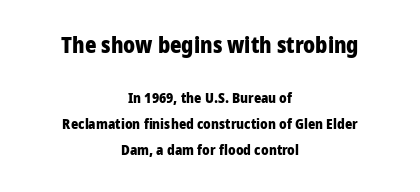
Q: Is the text bold? A: Yes.
Q: Is the text italic (slanted)? A: No, it is upright.
Q: Is the text underlined? A: No.
Q: How is the paragraph aligned? A: Centered.
Q: Is the spacing between letters normal or unusually wide? A: Normal.
Q: Which block of text is set in a larger size, the first (top) or the second (bottom)? A: The first (top) one.
